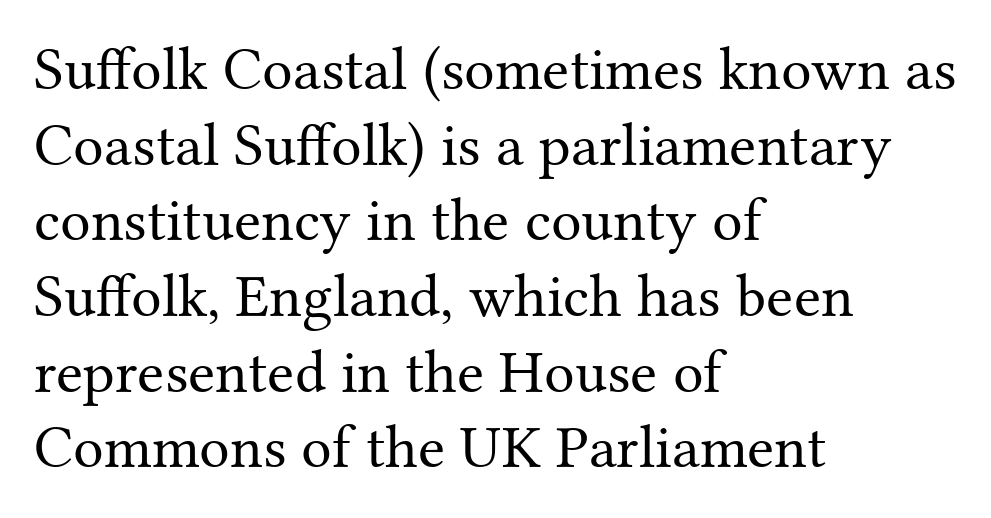
Letterform terminals end in serifs throughout the passage. Tracking value appears to be zero — textbook default spacing. Character widths vary here, with narrow letters taking less room than wide ones. Each stroke keeps to a modest, everyday thickness or less. The lettering stays uniformly vertical, giving the passage a roman look. The ragged edge is on the right, which tells us the setting is flush left.
